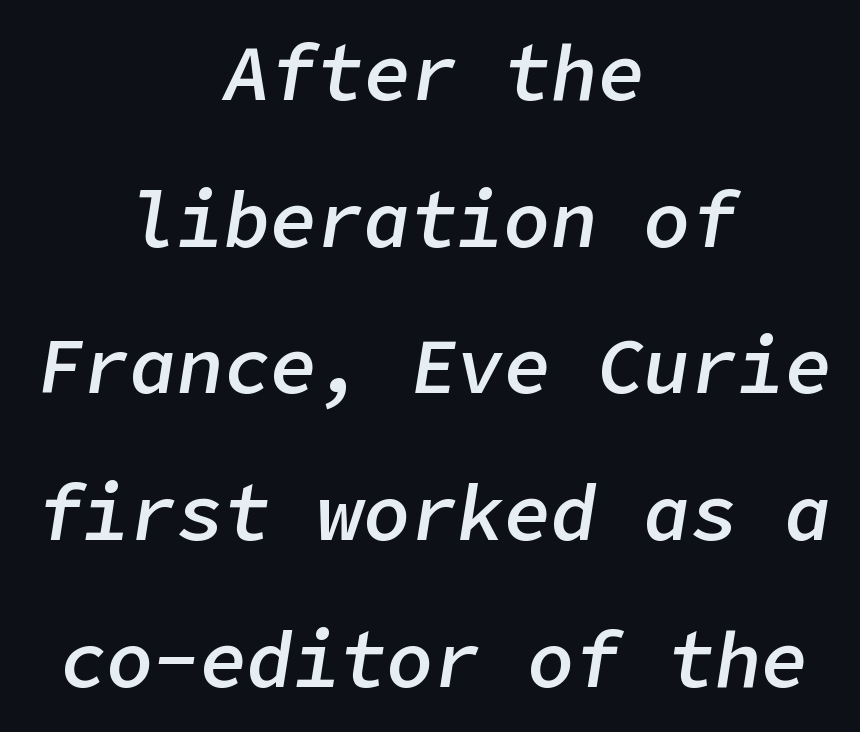
{"italic": "yes", "lean": "right", "slant_degrees": 9, "bold": "semi", "weight": "semibold", "width": "normal", "stroke_contrast": "low", "x_height": "medium", "underline": "no", "align": "center", "line_spacing_ratio": 1.88, "letter_spacing": "normal", "letter_spacing_em": 0.0, "glyph_px": 78}
